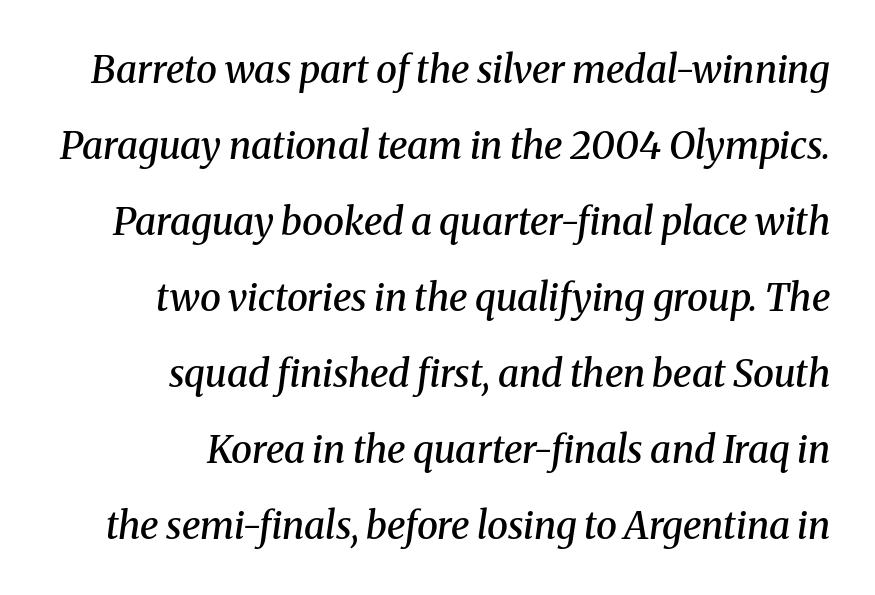
{"serif": "yes", "italic": "yes", "lean": "right", "slant_degrees": 8, "bold": "semi", "weight": "semibold", "width": "normal", "stroke_contrast": "medium", "x_height": "medium", "monospaced": "no", "underline": "no", "align": "right", "line_spacing": "loose", "line_spacing_ratio": 2.0, "letter_spacing": "normal", "letter_spacing_em": 0.0, "glyph_px": 38}
